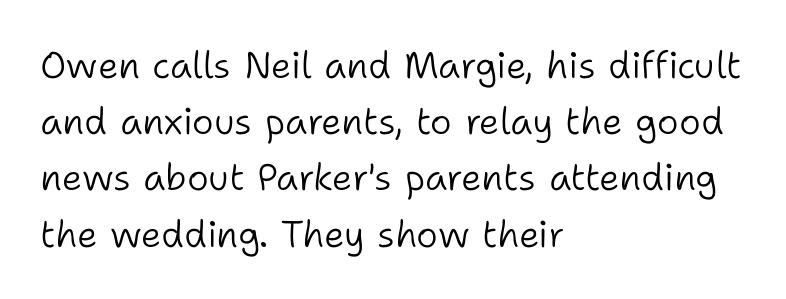
Every row of glyphs begins at an identical x-position on the left. Posture: vertical. Think of a printed novel: that variable character pitch is what you see here. The weight would be labelled regular, book, light, or lighter still.
